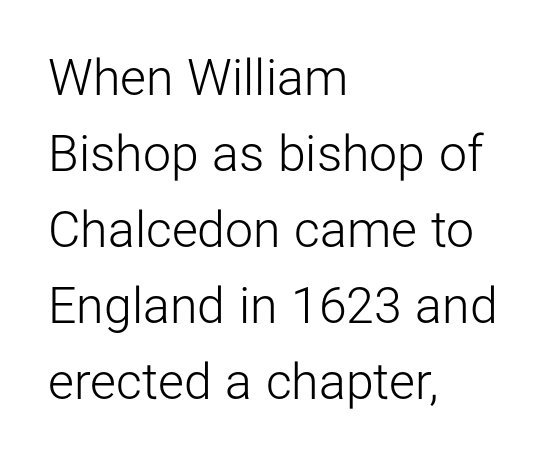
Character widths vary here, with narrow letters taking less room than wide ones. The type is set solid horizontally, with unmodified tracking. Tall strokes in this sample are plumb rather than angled. Each row of text sits above clean, open space. Examine the stroke ends and you'll find no serifs. Typeset ragged right — the left edge is the straight one.
